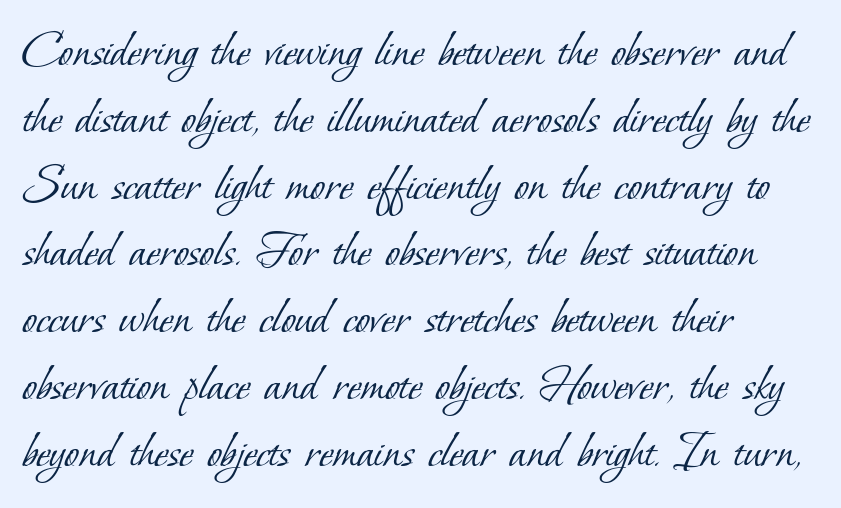
{"serif": "yes", "bold": "no", "weight": "light", "width": "normal", "stroke_contrast": "low", "x_height": "small", "monospaced": "no", "underline": "no", "align": "left", "line_spacing": "normal", "line_spacing_ratio": 1.26, "letter_spacing": "normal", "letter_spacing_em": 0.0, "glyph_px": 53}
